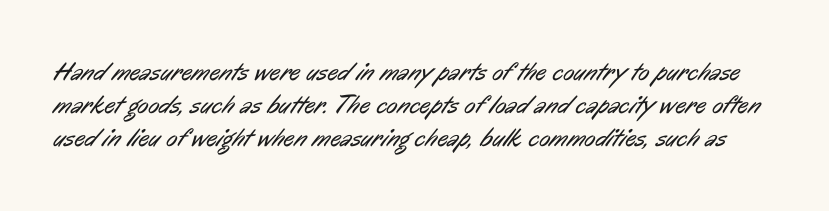
{"bold": "no", "underline": "no", "line_spacing": "normal", "line_spacing_ratio": 1.27, "letter_spacing": "normal", "letter_spacing_em": 0.0, "glyph_px": 26}
